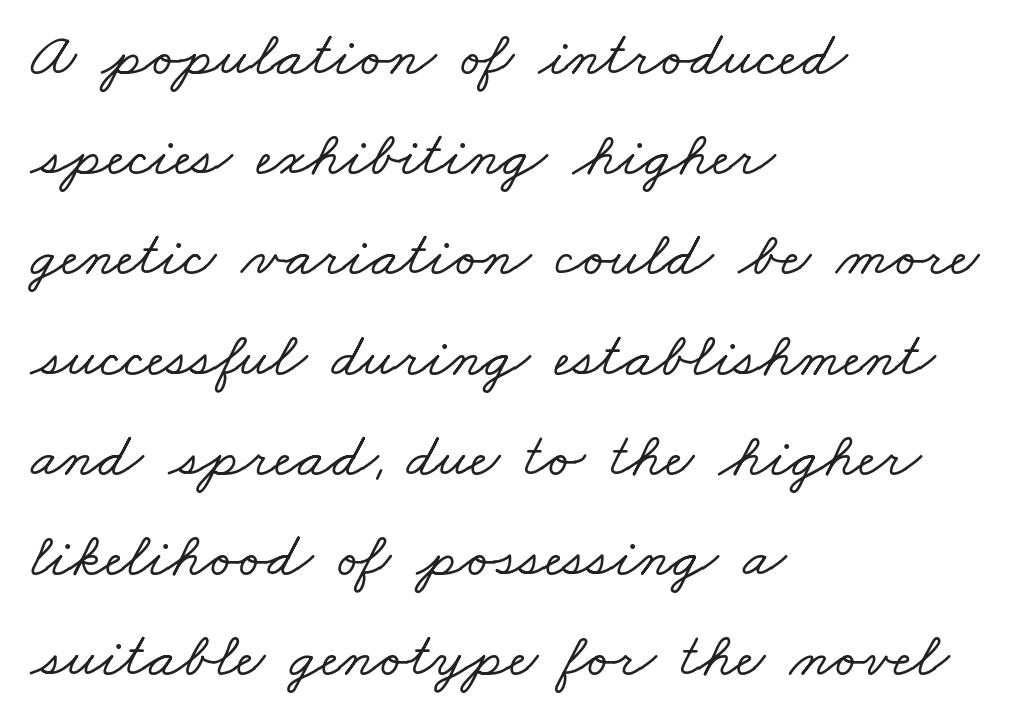
Old-style or modern, the face here clearly has serifs. The ragged edge is on the right, which tells us the setting is flush left. Looks like regular typesetting: each glyph gets only the width it needs. The string is rendered with underlining switched off. In terms of leading, this rendering sits right in the middle. Standard letterfit; no display-style spreading of the glyphs.
